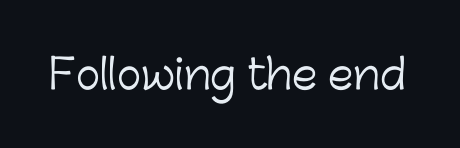
I'd call this a sans setting — the letters go barefoot. The zone under the glyphs is completely vacant. No chunkiness to these letters — they're not bold. The rendering uses natural spacing where letterforms have individual widths. You can tell it's not italic because the verticals are truly vertical. Tracking value appears to be zero — textbook default spacing.
